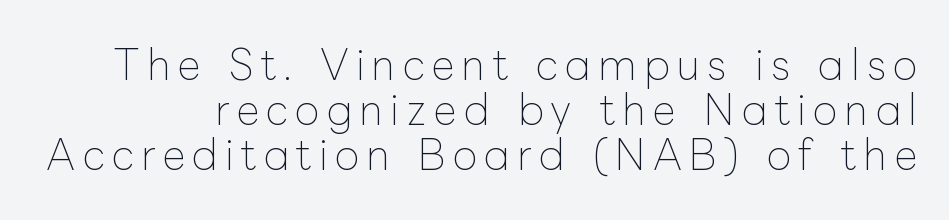
A typesetter would mark this as roman, not italic. Bold? No — there's no thickening of the strokes. Here the designer chose a conventional face with non-uniform glyph widths. What's the leading like? Squeezed, with rows nearly overlapping. Quick note: underline off.
